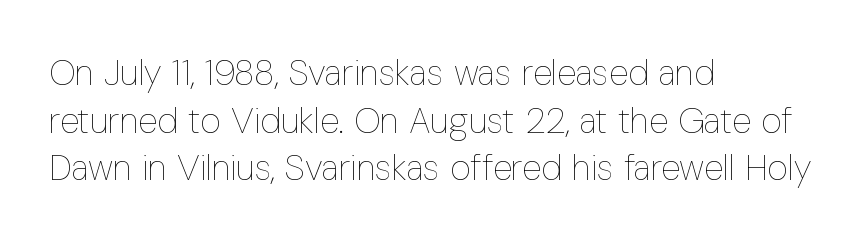
Typeset ragged right — the left edge is the straight one. Tracking value appears to be zero — textbook default spacing. Think standard paragraph weight, or any step lighter than that. Notice how descenders clear the ascenders below comfortably — that's standard leading.
